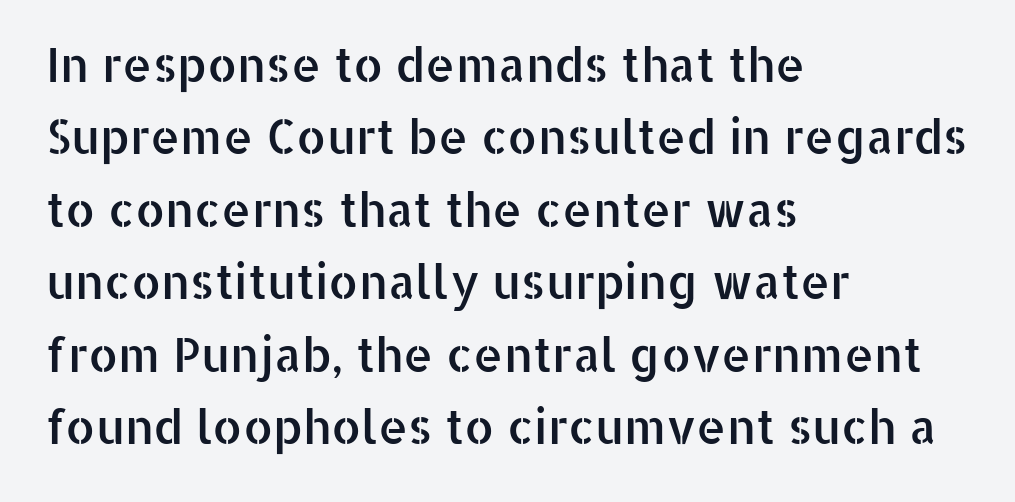
The rendering uses natural spacing where letterforms have individual widths. Anything drawn beneath the words? Only blank space. Does the copy run flush right? No — it runs flush left. These lines sit exactly where default settings would place them.
